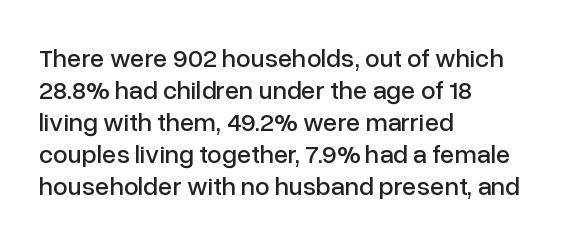
{"italic": "no", "underline": "no", "align": "left", "line_spacing_ratio": 1.23, "letter_spacing": "normal", "letter_spacing_em": 0.0, "glyph_px": 26}
